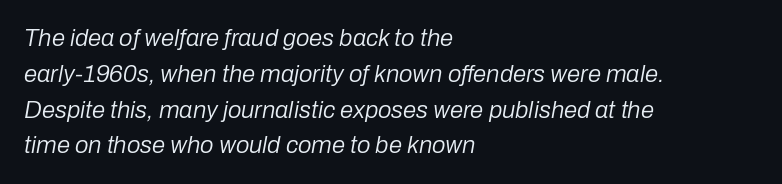
The image shows 24 px text type, italic (leaning right); set left-aligned, normal line spacing (1.49x), normal letter spacing, not underlined.
